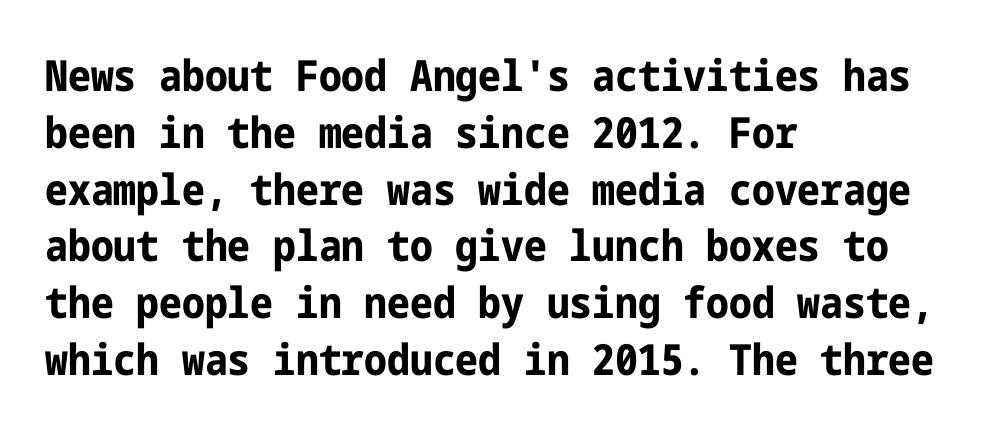
Q: Is the text bold? A: Yes.
Q: Is the text italic (slanted)? A: No, it is upright.
Q: Is the typeface a serif or a sans-serif typeface? A: Sans-serif.
Q: Is the text underlined? A: No.
Q: How is the paragraph aligned? A: Left-aligned.
Q: Is the spacing between letters normal or unusually wide? A: Normal.
Q: Is the spacing between lines tight, normal or loose? A: Normal.
Q: Width (condensed, normal, or wide)? A: Condensed.
Q: Stroke contrast? A: Low.
Q: x-height? A: Medium.
